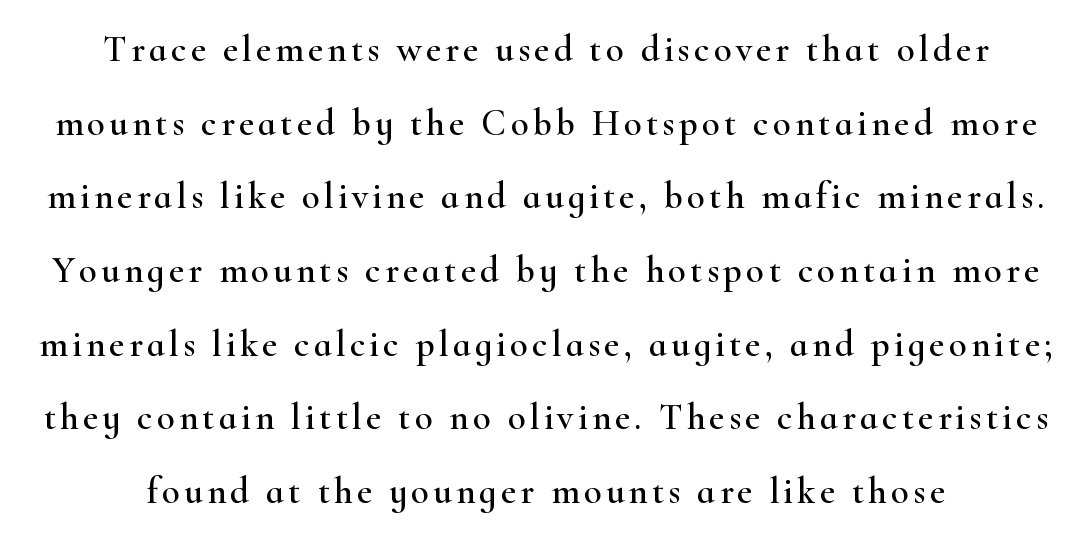
Q: Is the text italic (slanted)? A: No, it is upright.
Q: Is the typeface a serif or a sans-serif typeface? A: Serif.
Q: Is the text underlined? A: No.
Q: Is the spacing between lines tight, normal or loose? A: Loose.
Q: Width (condensed, normal, or wide)? A: Wide.
Q: Stroke contrast? A: High.
Q: x-height? A: Small.
Q: Monospaced? A: No.
